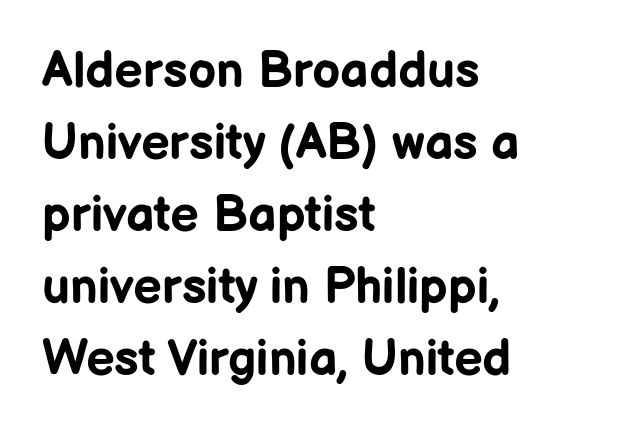
Q: Is the text bold? A: Yes.
Q: Is the text italic (slanted)? A: No, it is upright.
Q: Is the typeface a serif or a sans-serif typeface? A: Sans-serif.
Q: Is the text underlined? A: No.
Q: How is the paragraph aligned? A: Left-aligned.
Q: Is the spacing between letters normal or unusually wide? A: Normal.
Q: Is the spacing between lines tight, normal or loose? A: Normal.
Q: Width (condensed, normal, or wide)? A: Normal.
Q: Stroke contrast? A: Low.
Q: x-height? A: Medium.
Q: Monospaced? A: No.
